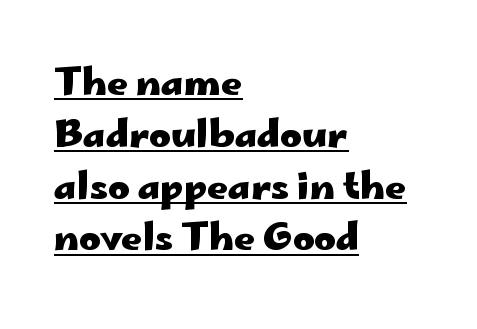
The image shows 37 px heavy, wide sans-serif type, upright; set left-aligned, normal line spacing (1.4x), normal letter spacing, underlined; low stroke contrast and a small x-height.
